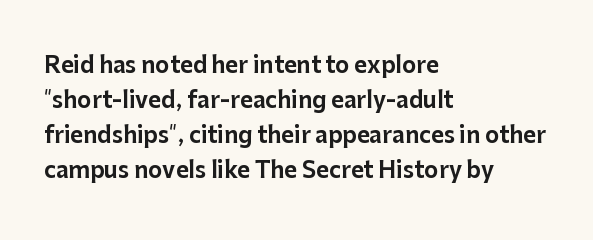
The image shows 22 px text type, upright; set left-aligned, normal line spacing (1.59x), normal letter spacing, not underlined.
